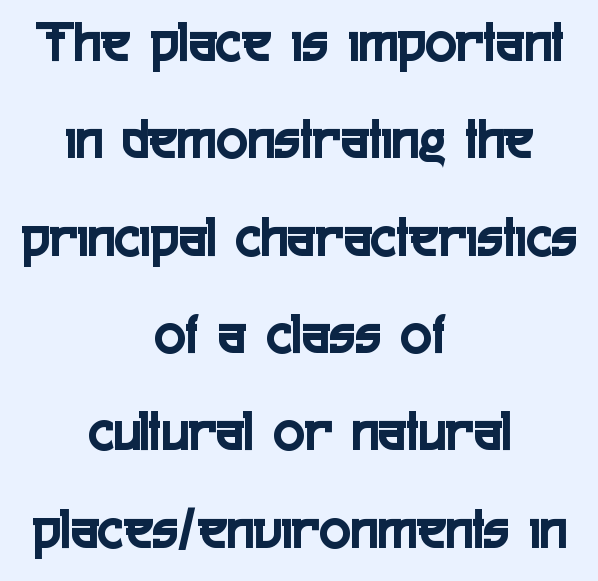
The image shows 59 px condensed sans-serif type, upright; set centered, normal line spacing (1.65x), normal letter spacing, not underlined; a medium x-height.
